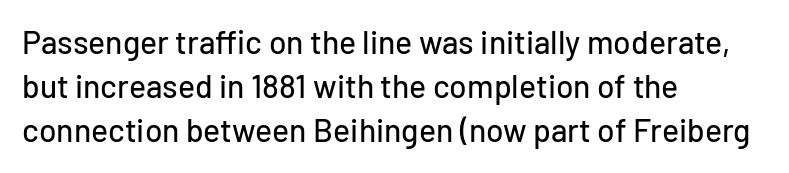
{"serif": "no", "italic": "no", "width": "normal", "stroke_contrast": "low", "x_height": "medium", "monospaced": "no", "underline": "no", "align": "left", "line_spacing": "normal", "line_spacing_ratio": 1.38, "letter_spacing": "normal", "letter_spacing_em": 0.0, "glyph_px": 32}
